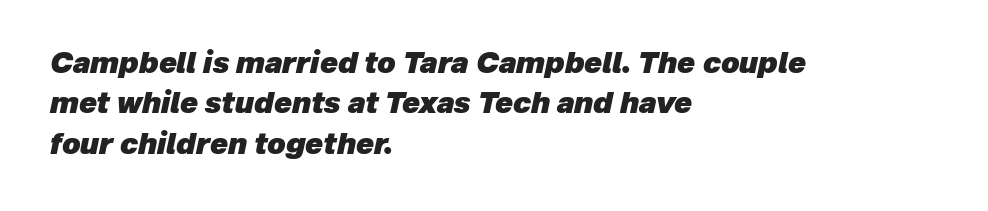
Q: Is the text bold? A: Yes.
Q: Is the text italic (slanted)? A: Yes, it leans right by about 12 degrees.
Q: Is the text underlined? A: No.
Q: How is the paragraph aligned? A: Left-aligned.
Q: Is the spacing between letters normal or unusually wide? A: Normal.
Q: Is the spacing between lines tight, normal or loose? A: Normal.
Q: Width (condensed, normal, or wide)? A: Normal.
Q: Stroke contrast? A: Low.
Q: x-height? A: Medium.
Q: Monospaced? A: No.
